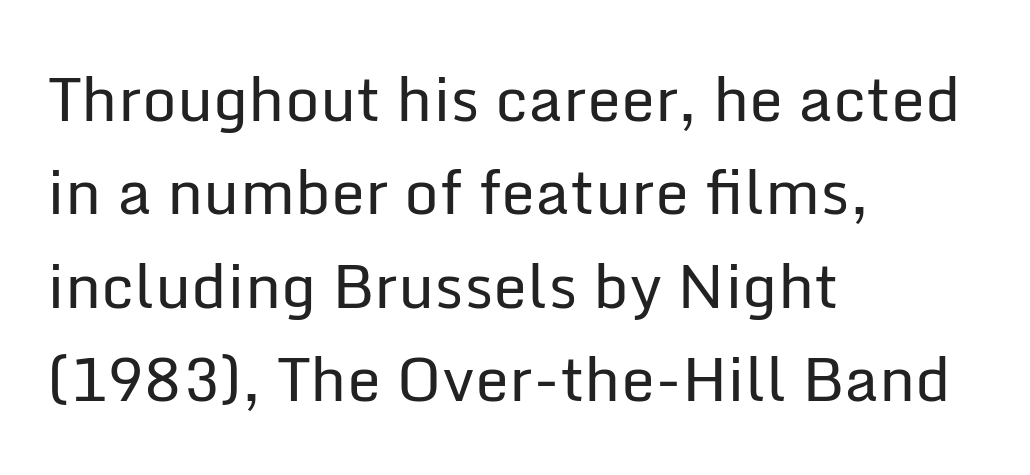
The image shows 61 px regular-weight sans-serif type, upright; set left-aligned, normal line spacing (1.53x), normal letter spacing, not underlined; low stroke contrast and a medium x-height.
